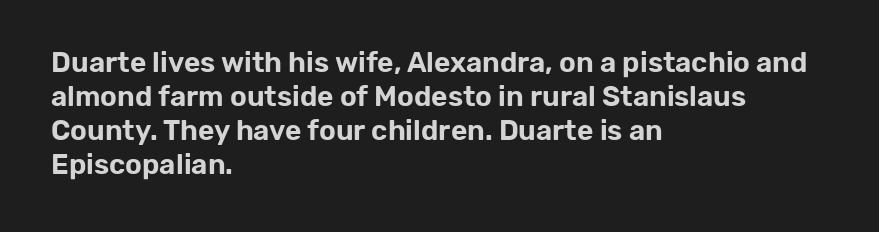
The paragraph has a hard left edge and a soft right edge. Unlike italic type, these characters show no tilt at all. The passage shown is typeset with a sans-serif family. These lines are rendered in a variable-pitch font. Only glyphs here, with clear space below each row. You could call the tracking neutral — neither tight nor loose.
